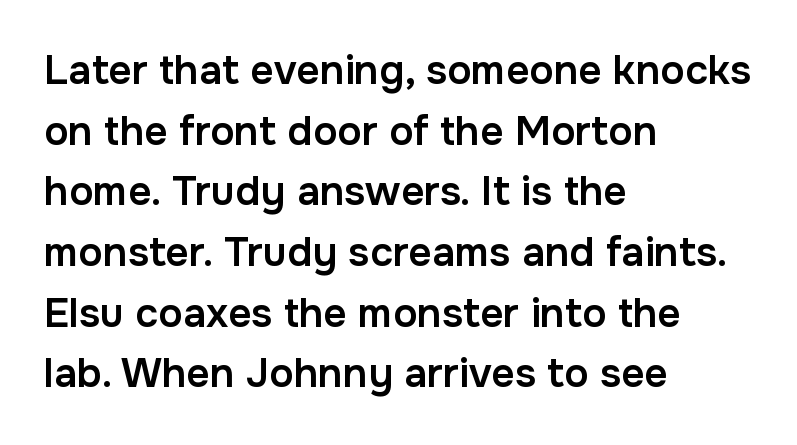
You could call the tracking neutral — neither tight nor loose. Semibold letterforms, between regular and bold. Unmarked baselines from the first word to the last. In terms of letterform style, serifs are entirely absent.
